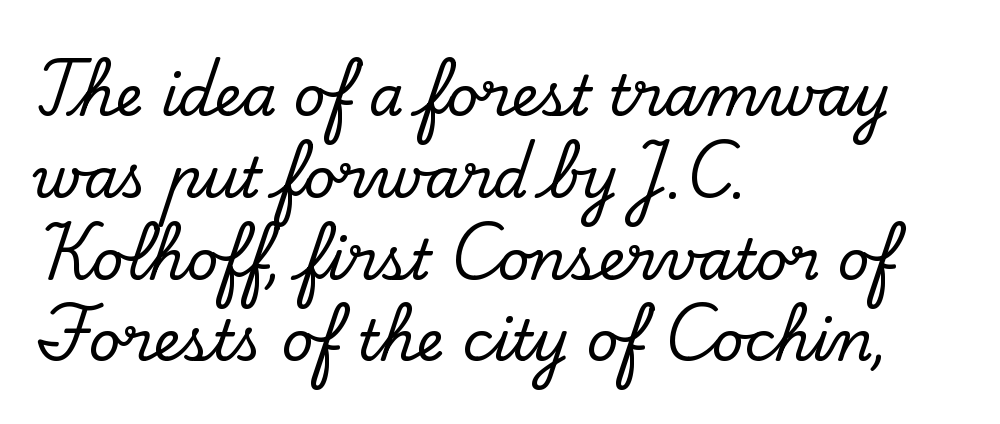
Lines of text with bare space underneath. These lines are set flush left with a ragged right edge. Do the characters align in a grid? No, the font is proportional. A serif font was chosen for this passage. Inter-character spacing is left at the font's built-in metrics.
